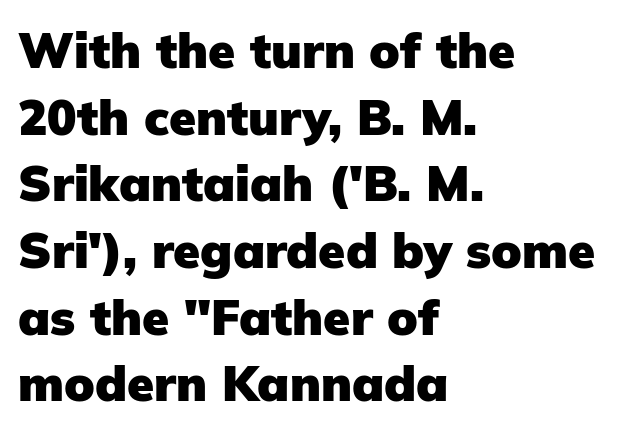
Underline: absent. A sans-serif font was chosen for this passage. Note the varied advance widths — an 'i' is clearly narrower than an 'm'. Heft: maximum for text — a bold. Default kerning and tracking; the words read as compact shapes.
